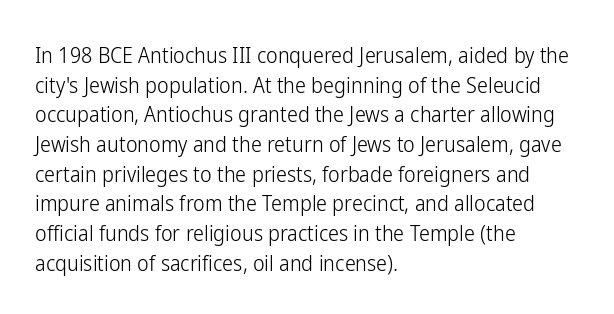
Q: Is the text bold? A: No.
Q: Is the text italic (slanted)? A: No, it is upright.
Q: Is the text underlined? A: No.
Q: How is the paragraph aligned? A: Left-aligned.
Q: Is the spacing between letters normal or unusually wide? A: Normal.
Q: Is the spacing between lines tight, normal or loose? A: Normal.
